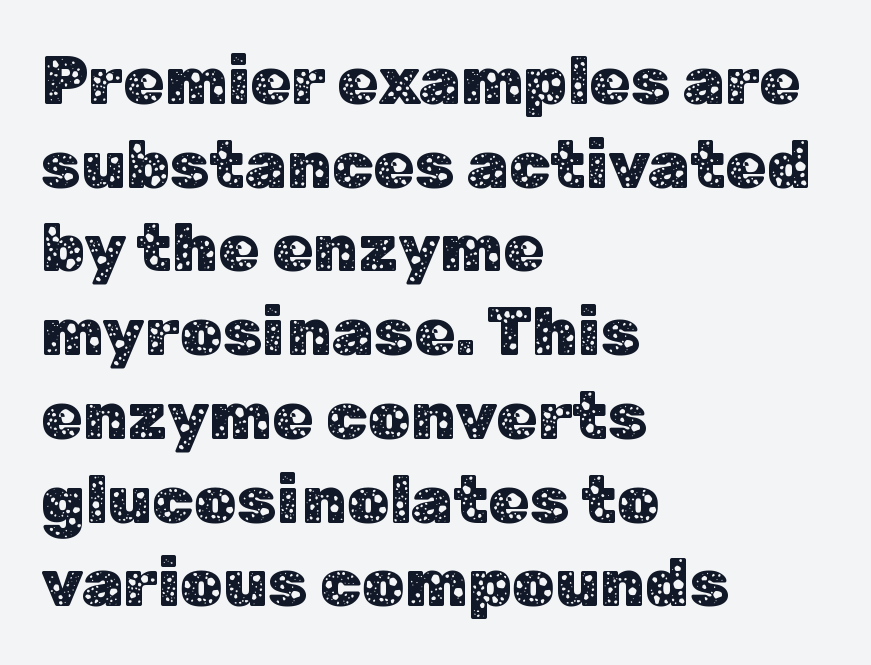
{"serif": "no", "italic": "no", "width": "normal", "stroke_contrast": "low", "x_height": "medium", "monospaced": "no", "underline": "no", "align": "left", "line_spacing": "normal", "line_spacing_ratio": 1.25, "letter_spacing": "normal", "letter_spacing_em": 0.0, "glyph_px": 67}
